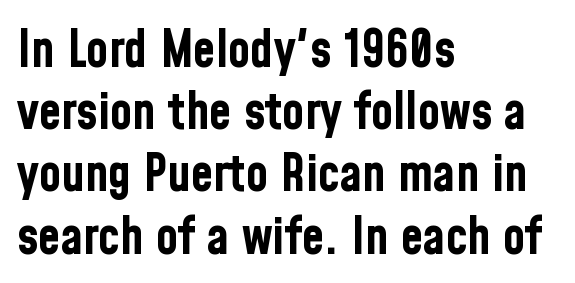
These words are printed bold, with thick strokes throughout. The passage shown has conventional tracking throughout. This rendering uses left alignment, leaving the right contour irregular. Quick note: underline off. Does the lettering tilt? It doesn't — this is upright.
